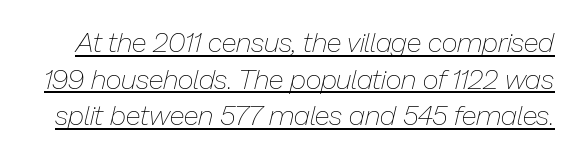
These lines were composed using italics. The rows are spaced the way most documents space them. The weight tops out at a normal text grade. Is this a fixed-width face? No — the glyphs have proportional, varying widths. Underline: present.
